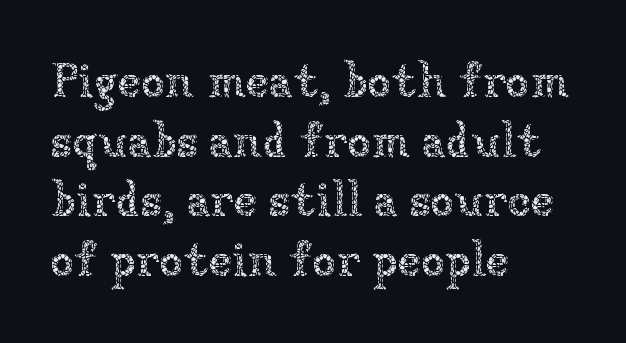
The image shows 48 px thin type, upright; set left-aligned, line spacing 1.24x, normal letter spacing, not underlined; low stroke contrast and a medium x-height.
